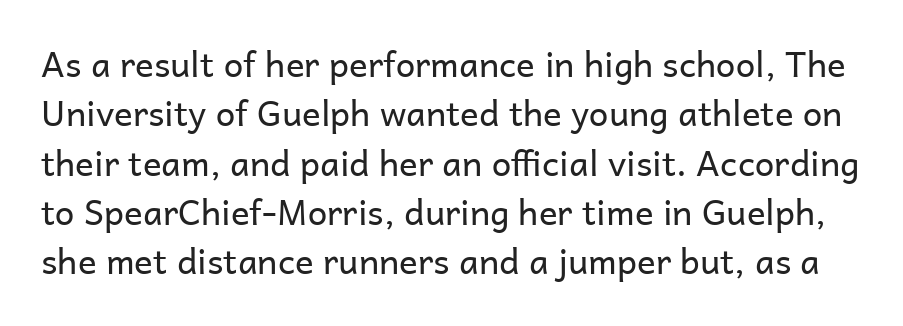
{"serif": "no", "italic": "no", "bold": "no", "weight": "regular", "width": "normal", "stroke_contrast": "low", "x_height": "medium", "monospaced": "no", "underline": "no", "line_spacing": "normal", "line_spacing_ratio": 1.41, "letter_spacing": "normal", "letter_spacing_em": 0.0, "glyph_px": 35}
